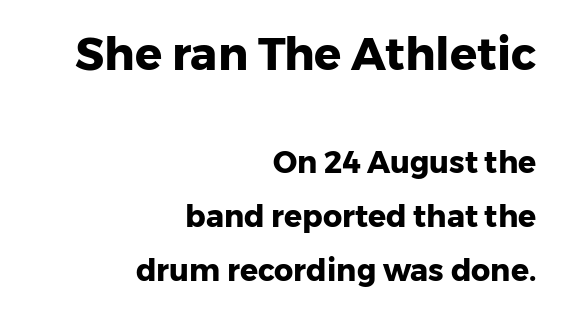
The image shows 45 px heavy sans-serif type, upright; set right-aligned, line spacing 1.8x, normal letter spacing, not underlined; the first (top) block is 1.5x larger; low stroke contrast and a medium x-height.
